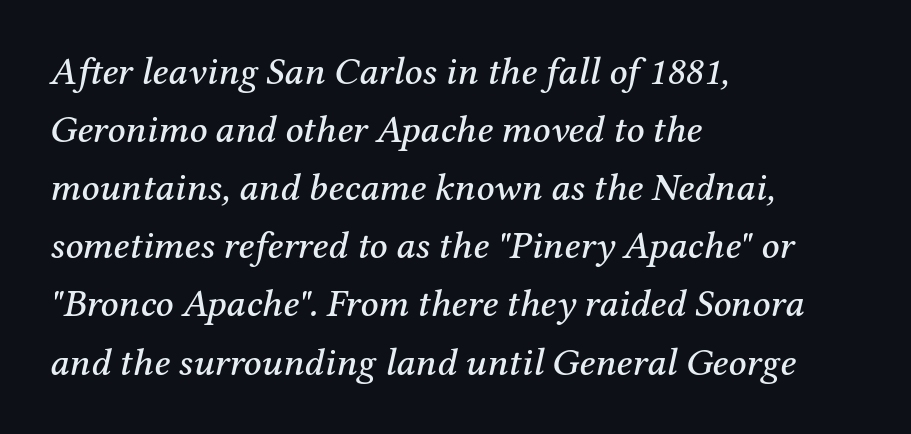
Q: Is the text italic (slanted)? A: Yes, it leans right by about 12 degrees.
Q: Is the typeface a serif or a sans-serif typeface? A: Serif.
Q: Is the text underlined? A: No.
Q: How is the paragraph aligned? A: Left-aligned.
Q: Is the spacing between letters normal or unusually wide? A: Normal.
Q: Is the spacing between lines tight, normal or loose? A: Normal.
Q: Width (condensed, normal, or wide)? A: Normal.
Q: Stroke contrast? A: Medium.
Q: x-height? A: Medium.
Q: Monospaced? A: No.
